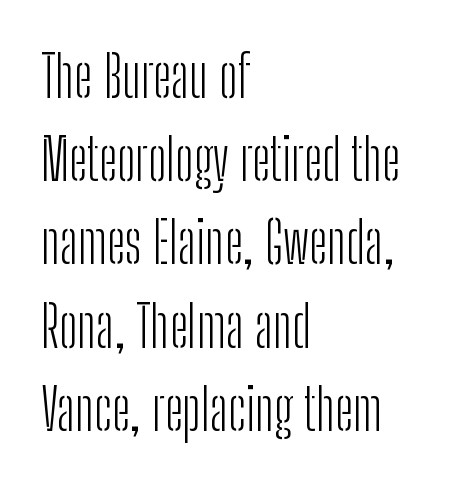
The image shows 57 px light, condensed sans-serif type, upright; set left-aligned, normal line spacing (1.46x), normal letter spacing, not underlined; low stroke contrast and a medium x-height.
